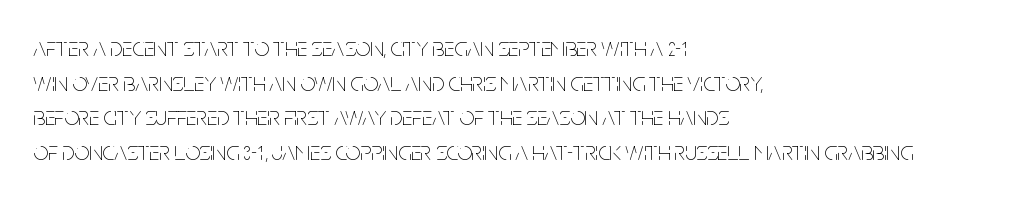
No chunkiness to these letters — they're not bold. A classic flush-left, rag-right setting is used for this passage. One glance says typical: line gaps are just what's usual. The letters sit at their default tracking, neither squeezed nor spread.
